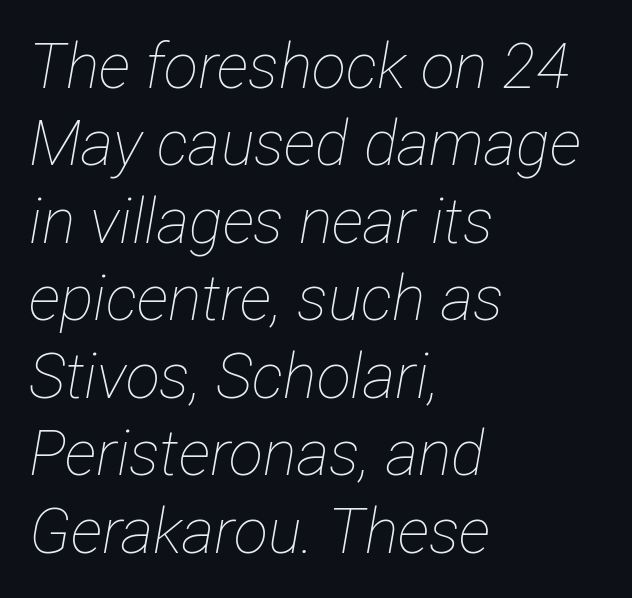
Slant detected: the letters are inclined. Weight: regular or lighter. Words appear dense and cohesive because spacing is normal. A typesetter would call this proportional, since set widths differ per character. Underline: absent.
